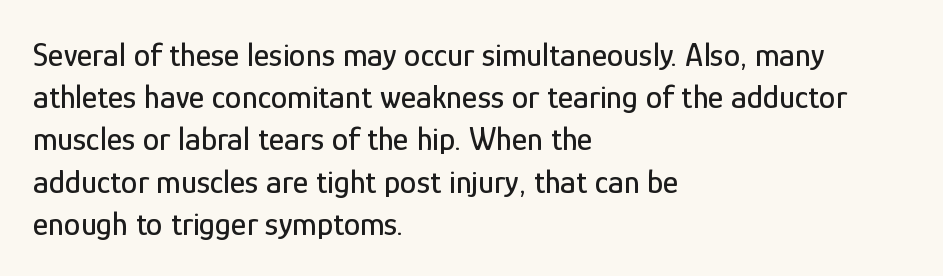
Ordinary non-slanted type is in use. A typesetter would call this proportional, since set widths differ per character. A typesetter would label this face a sans. This sample keeps an unexceptional amount of space between lines. The glyphs are unaccompanied by any horizontal stroke below them.
